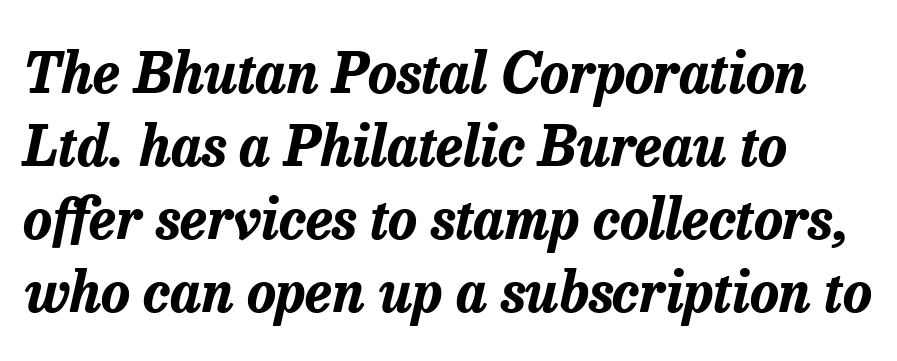
Do the characters align in a grid? No, the font is proportional. The leading is moderate, giving the passage an even texture. Bare-footed words on every line. Weight: bold. Default kerning and tracking; the words read as compact shapes.
